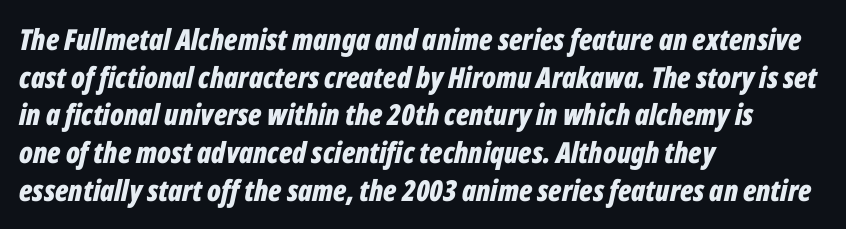
The image shows 29 px bold, condensed type, italic (leaning right); set left-aligned, normal line spacing (1.3x), normal letter spacing, not underlined; low stroke contrast and a medium x-height.
